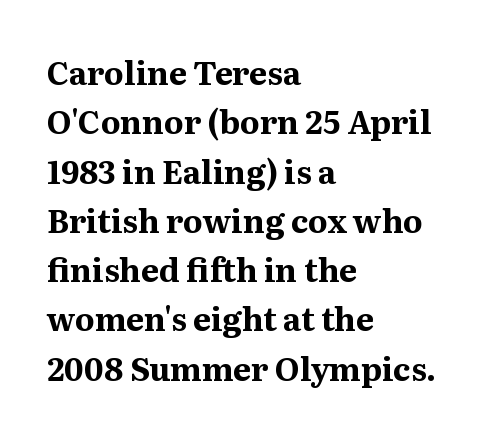
{"serif": "yes", "italic": "no", "bold": "yes", "weight": "bold", "width": "normal", "stroke_contrast": "medium", "x_height": "medium", "monospaced": "no", "underline": "no", "align": "left", "line_spacing": "normal", "line_spacing_ratio": 1.54, "letter_spacing": "normal", "letter_spacing_em": 0.0, "glyph_px": 32}
